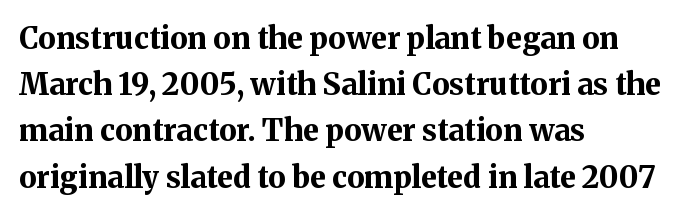
The image shows 30 px bold serif type, upright; set left-aligned, normal line spacing (1.54x), normal letter spacing, not underlined; medium stroke contrast and a medium x-height.
